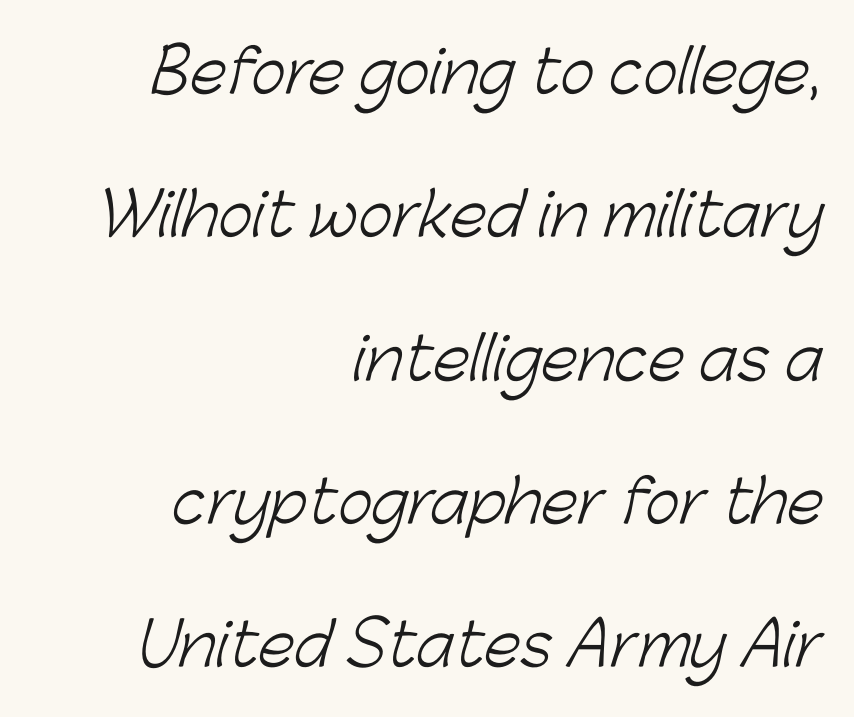
Q: Is the text bold? A: No.
Q: Is the typeface a serif or a sans-serif typeface? A: Sans-serif.
Q: Is the text underlined? A: No.
Q: How is the paragraph aligned? A: Right-aligned.
Q: Is the spacing between letters normal or unusually wide? A: Normal.
Q: Is the spacing between lines tight, normal or loose? A: Loose.
Q: Width (condensed, normal, or wide)? A: Normal.
Q: Stroke contrast? A: Low.
Q: x-height? A: Medium.
Q: Monospaced? A: No.
